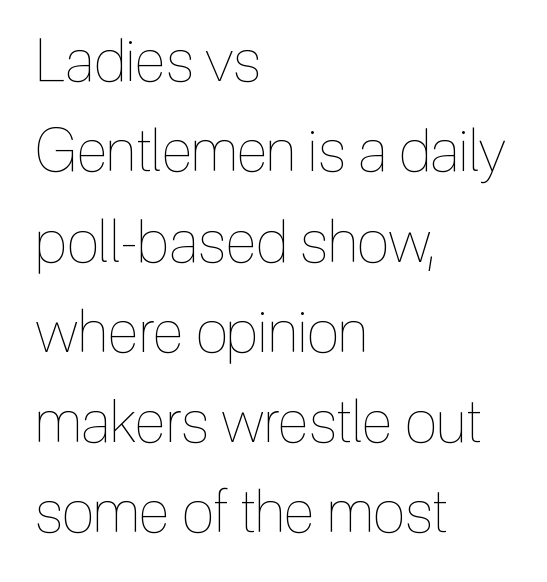
The image shows 59 px thin, condensed type, upright; set left-aligned, normal line spacing (1.53x), normal letter spacing, not underlined; a medium x-height.
